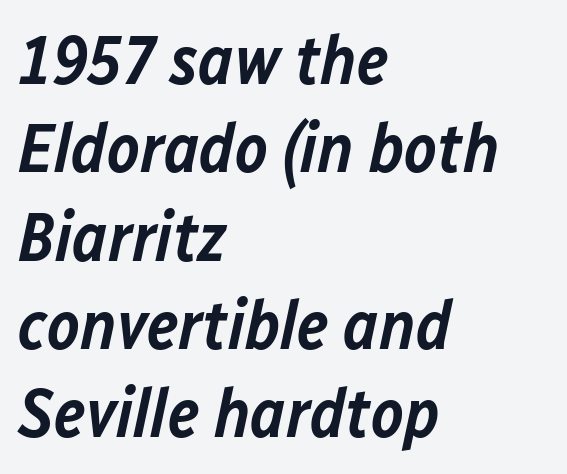
{"italic": "yes", "lean": "right", "slant_degrees": 12, "bold": "semi", "weight": "semibold", "width": "normal", "stroke_contrast": "low", "x_height": "medium", "monospaced": "no", "underline": "no", "align": "left", "line_spacing": "normal", "line_spacing_ratio": 1.28, "letter_spacing": "normal", "letter_spacing_em": 0.0, "glyph_px": 69}
